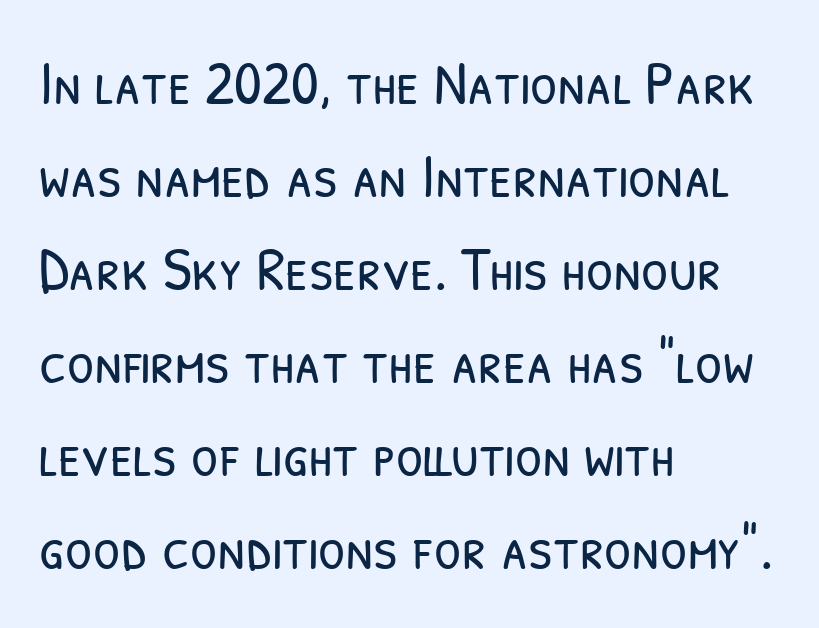
{"serif": "no", "bold": "no", "weight": "light", "width": "condensed", "stroke_contrast": "low", "x_height": "medium", "monospaced": "no", "underline": "no", "align": "left", "line_spacing": "normal", "line_spacing_ratio": 1.5, "letter_spacing": "normal", "letter_spacing_em": 0.0, "glyph_px": 62}
